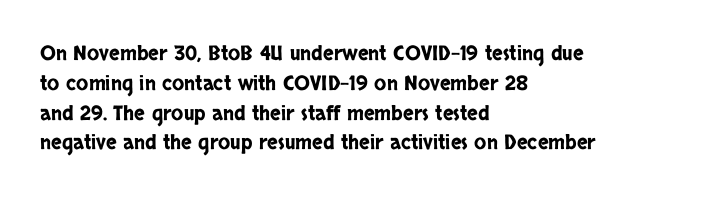
{"italic": "no", "underline": "no", "align": "left", "line_spacing": "normal", "line_spacing_ratio": 1.49, "letter_spacing": "normal", "letter_spacing_em": 0.0, "glyph_px": 20}
